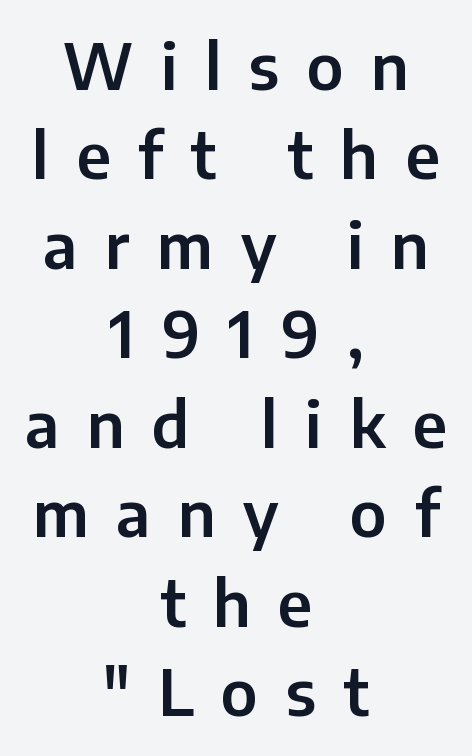
{"serif": "no", "italic": "no", "width": "normal", "stroke_contrast": "low", "x_height": "medium", "monospaced": "no", "underline": "no", "align": "center", "line_spacing": "normal", "line_spacing_ratio": 1.42, "letter_spacing": "wide", "letter_spacing_em": 0.44, "glyph_px": 63}
